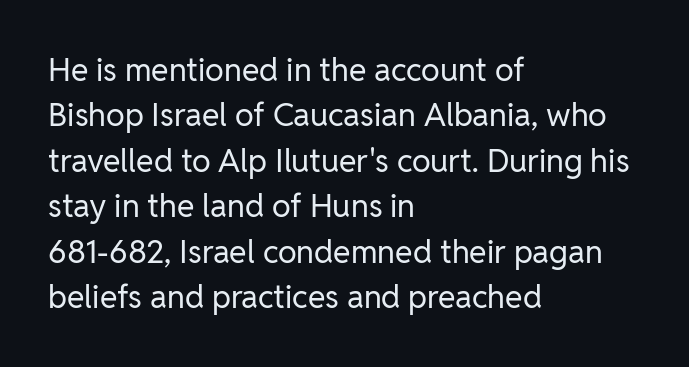
{"serif": "no", "italic": "no", "bold": "no", "weight": "regular", "width": "normal", "stroke_contrast": "low", "x_height": "medium", "monospaced": "no", "underline": "no", "align": "left", "line_spacing": "normal", "line_spacing_ratio": 1.42, "letter_spacing": "normal", "letter_spacing_em": 0.0, "glyph_px": 32}
